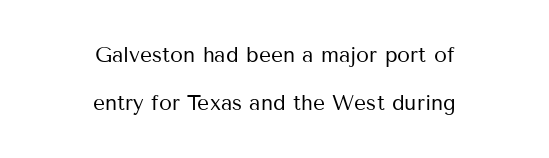
The image shows 21 px text type, upright; set centered, loose line spacing (2.28x), normal letter spacing, not underlined.
